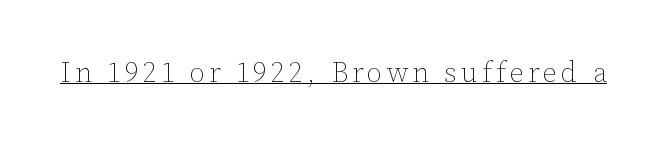
Caption: lettering with a line underneath. Posture: upright roman. Is this a fixed-width face? No — the glyphs have proportional, varying widths. The typeface has the unassuming heft of standard copy or less.
